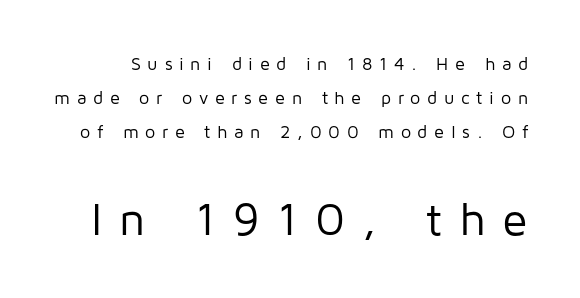
Q: Is the text bold? A: No.
Q: Is the text italic (slanted)? A: No, it is upright.
Q: Is the typeface a serif or a sans-serif typeface? A: Sans-serif.
Q: Is the text underlined? A: No.
Q: Is the spacing between letters normal or unusually wide? A: Unusually wide.
Q: Which block of text is set in a larger size, the first (top) or the second (bottom)? A: The second (bottom) one.
Q: Width (condensed, normal, or wide)? A: Normal.
Q: Stroke contrast? A: Low.
Q: x-height? A: Medium.
Q: Monospaced? A: No.
